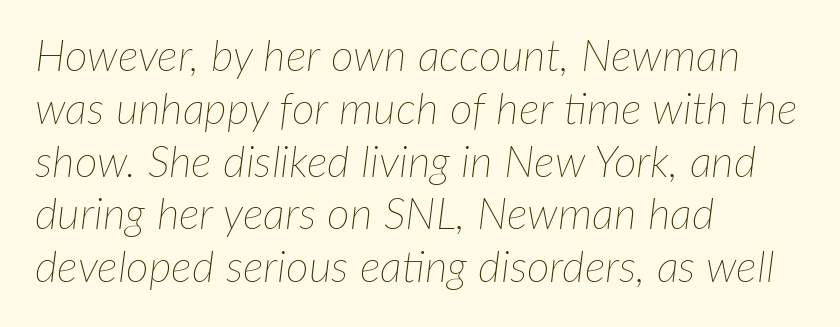
{"italic": "yes", "lean": "right", "slant_degrees": 7, "bold": "no", "weight": "thin", "width": "normal", "stroke_contrast": "low", "x_height": "medium", "monospaced": "no", "underline": "no", "align": "left", "line_spacing_ratio": 1.2, "letter_spacing": "normal", "letter_spacing_em": 0.0, "glyph_px": 44}
